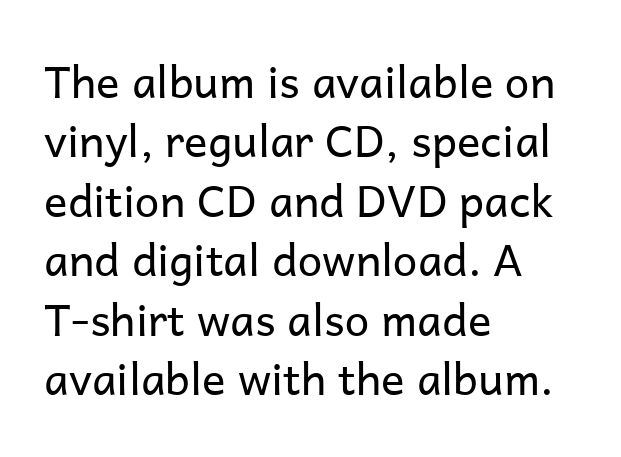
The image shows 44 px regular-weight sans-serif type, upright; set left-aligned, normal line spacing (1.35x), normal letter spacing, not underlined; low stroke contrast and a medium x-height.
